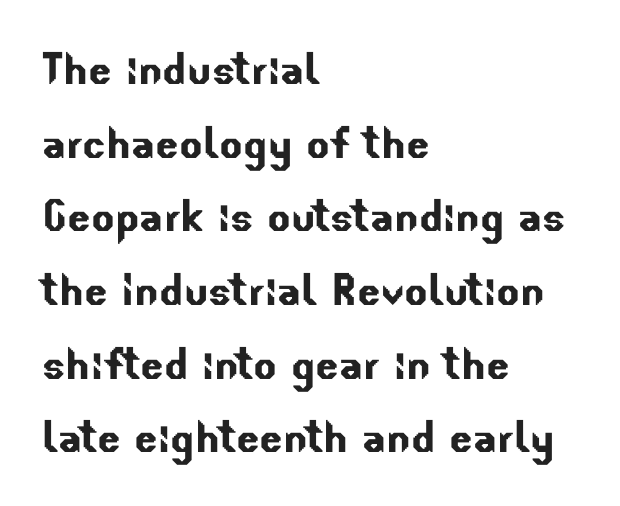
The image shows 55 px sans-serif type; set left-aligned, normal line spacing (1.34x), normal letter spacing, not underlined; low stroke contrast and a small x-height.
